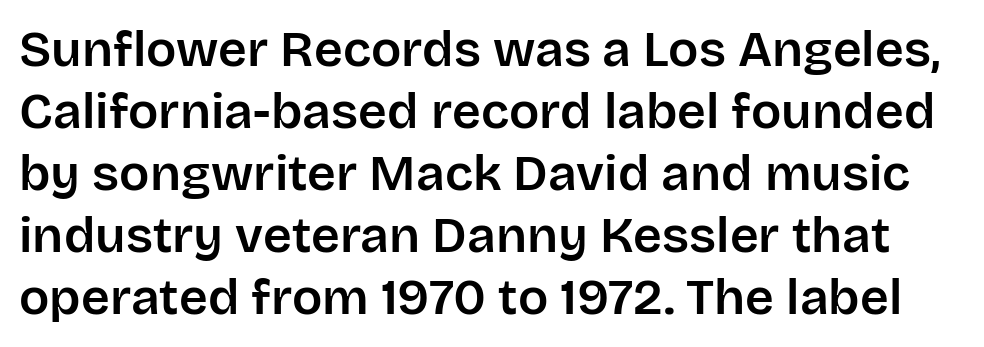
Q: Is the text italic (slanted)? A: No, it is upright.
Q: Is the typeface a serif or a sans-serif typeface? A: Sans-serif.
Q: Is the text underlined? A: No.
Q: Is the spacing between letters normal or unusually wide? A: Normal.
Q: Width (condensed, normal, or wide)? A: Normal.
Q: Stroke contrast? A: Low.
Q: x-height? A: Large.
Q: Monospaced? A: No.
